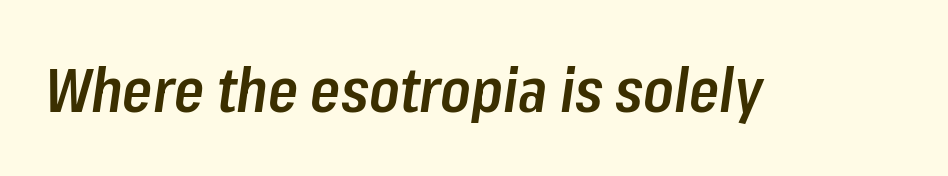
Q: Is the text bold? A: Semi-bold.
Q: Is the text italic (slanted)? A: Yes, it leans right by about 8 degrees.
Q: Is the text underlined? A: No.
Q: Is the spacing between letters normal or unusually wide? A: Normal.
Q: Width (condensed, normal, or wide)? A: Condensed.
Q: Stroke contrast? A: Low.
Q: x-height? A: Medium.
Q: Monospaced? A: No.
